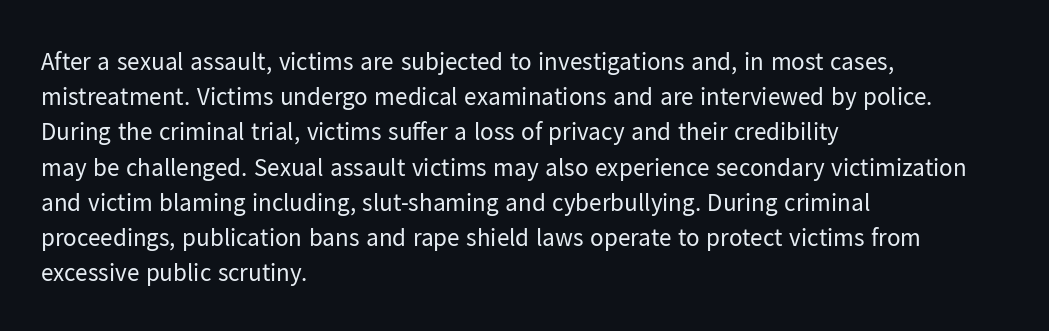
Weight: not bold — regular or lighter. Summary of vertical rhythm: regular, with standard interline spacing. Italic? Not at all — the glyphs are vertical. Words appear dense and cohesive because spacing is normal. Glance below the letters and you will spot only blank space.
